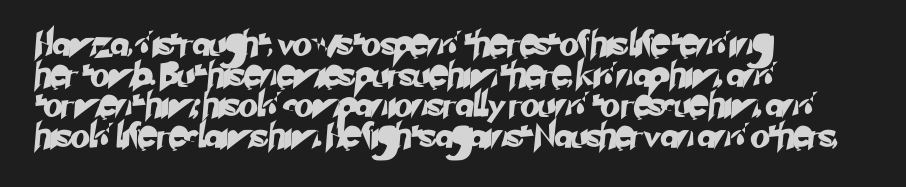
The image shows 25 px text type; set left-aligned, line spacing 1.23x, normal letter spacing, not underlined.
